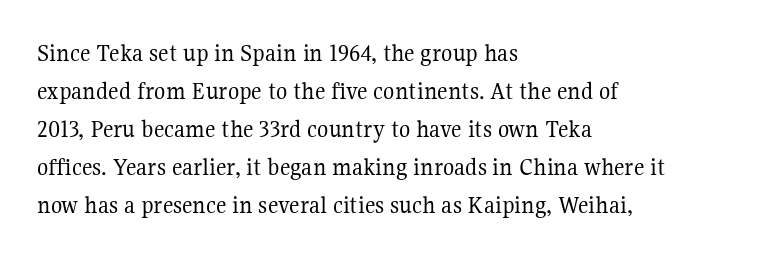
{"italic": "no", "bold": "no", "underline": "no", "align": "left", "line_spacing": "normal", "line_spacing_ratio": 1.46, "letter_spacing": "normal", "letter_spacing_em": 0.0, "glyph_px": 26}
